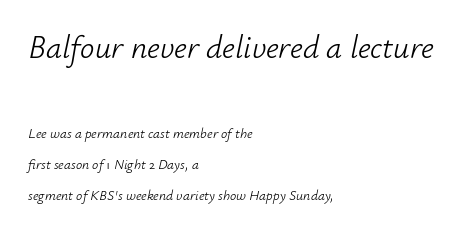
Q: Is the text bold? A: No.
Q: Is the text italic (slanted)? A: Yes, it leans right by about 12 degrees.
Q: Is the text underlined? A: No.
Q: How is the paragraph aligned? A: Left-aligned.
Q: Is the spacing between letters normal or unusually wide? A: Normal.
Q: Is the spacing between lines tight, normal or loose? A: Loose.
Q: Which block of text is set in a larger size, the first (top) or the second (bottom)? A: The first (top) one.
Q: Width (condensed, normal, or wide)? A: Normal.
Q: Stroke contrast? A: Low.
Q: x-height? A: Small.
Q: Monospaced? A: No.
